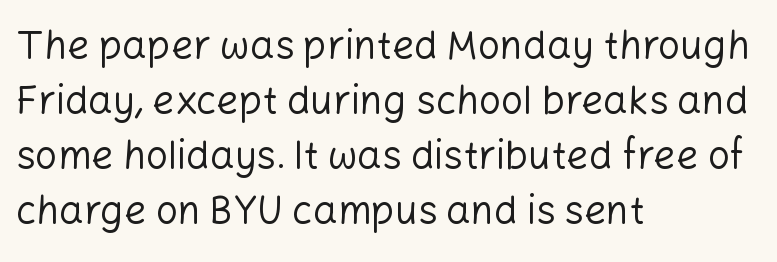
The image shows 39 px regular-weight sans-serif type, upright; set left-aligned, normal line spacing (1.41x), normal letter spacing, not underlined; low stroke contrast and a medium x-height.
